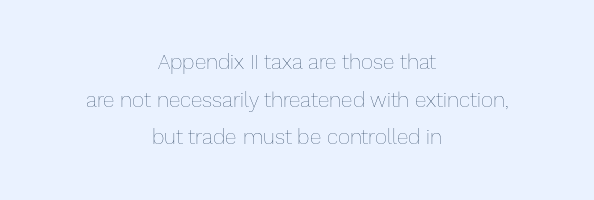
{"italic": "no", "bold": "no", "underline": "no", "align": "center", "line_spacing_ratio": 1.79, "letter_spacing": "normal", "letter_spacing_em": 0.0, "glyph_px": 21}
